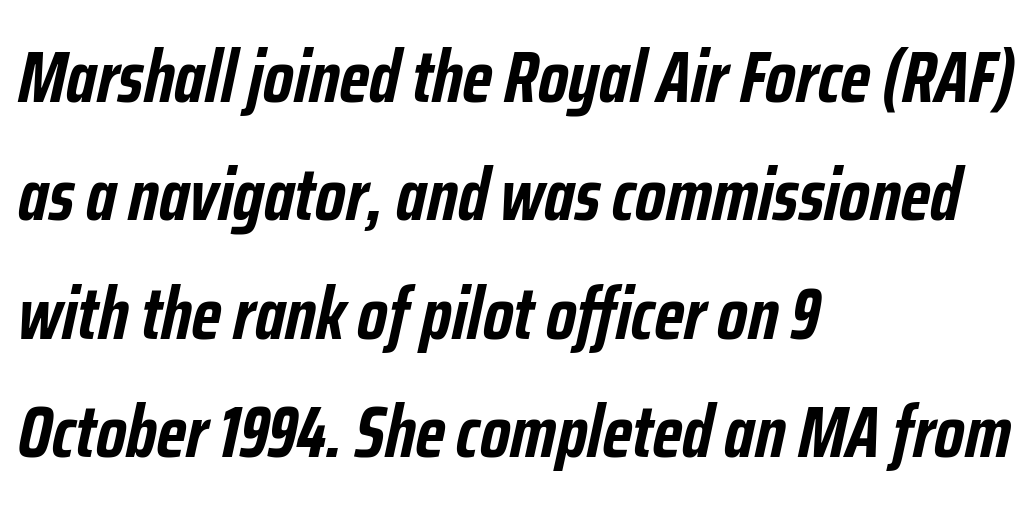
The space beneath each line is pristine and unruled. Compared with typical paragraphs, the rows here are spaced about the same. Spacing verdict: proportional, widths tailored to each character. Visually the block forms a straight wall on the left and a jagged coastline on the right. Chunky letters — that's bold for sure.
